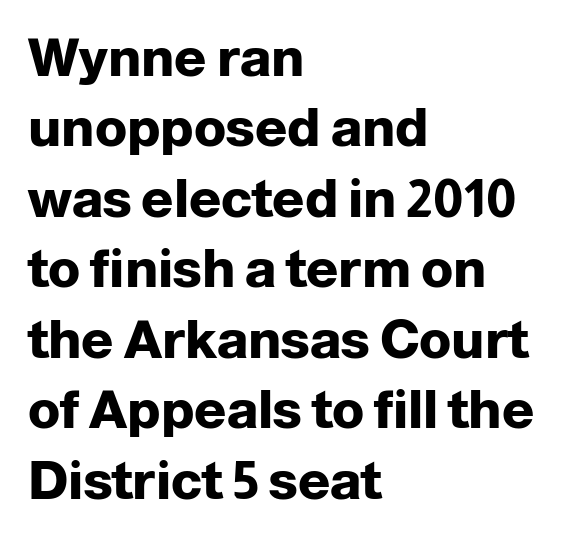
What weight is shown? A full bold with thick strokes. Underlining? Definitely not there. Is this a sans? Yes — the strokes have no serifs. This is roman type, the default non-slanted kind. Each line starts at the same left margin while the right side varies. Character widths vary here, with narrow letters taking less room than wide ones.
